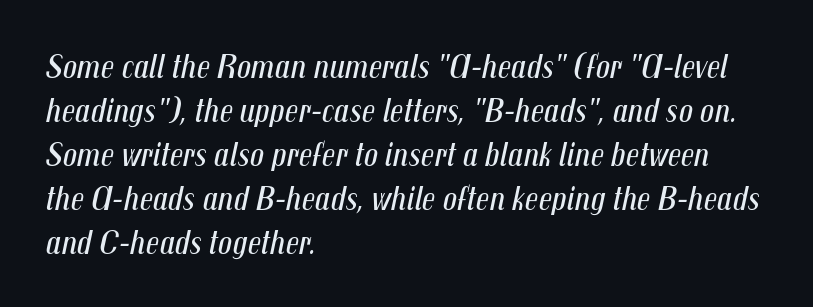
{"italic": "yes", "lean": "right", "slant_degrees": 12, "bold": "no", "weight": "regular", "width": "condensed", "stroke_contrast": "medium", "x_height": "medium", "monospaced": "no", "underline": "no", "align": "left", "line_spacing": "normal", "line_spacing_ratio": 1.26, "letter_spacing": "normal", "letter_spacing_em": 0.0, "glyph_px": 35}
